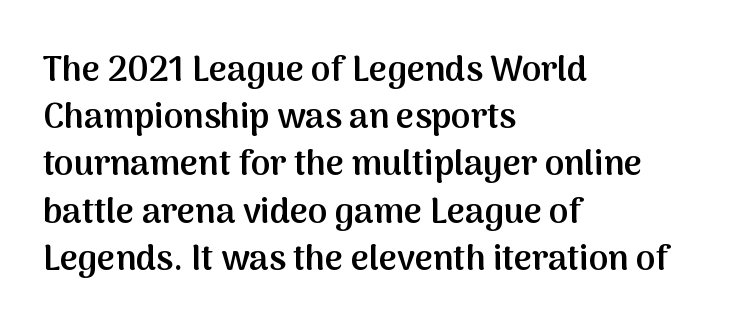
Q: Is the text bold? A: Semi-bold.
Q: Is the text italic (slanted)? A: No, it is upright.
Q: Is the typeface a serif or a sans-serif typeface? A: Sans-serif.
Q: Is the text underlined? A: No.
Q: How is the paragraph aligned? A: Left-aligned.
Q: Is the spacing between letters normal or unusually wide? A: Normal.
Q: Is the spacing between lines tight, normal or loose? A: Normal.
Q: Width (condensed, normal, or wide)? A: Normal.
Q: Stroke contrast? A: Medium.
Q: x-height? A: Medium.
Q: Monospaced? A: No.
